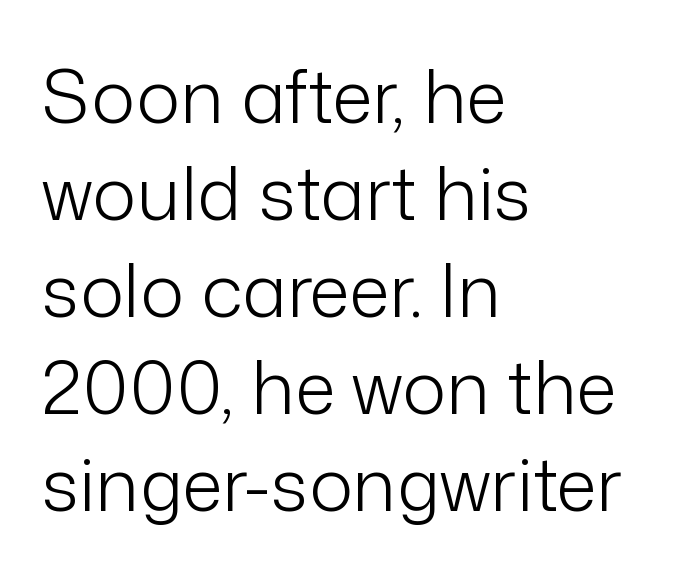
Q: Is the text bold? A: No.
Q: Is the text italic (slanted)? A: No, it is upright.
Q: Is the typeface a serif or a sans-serif typeface? A: Sans-serif.
Q: Is the text underlined? A: No.
Q: How is the paragraph aligned? A: Left-aligned.
Q: Is the spacing between letters normal or unusually wide? A: Normal.
Q: Is the spacing between lines tight, normal or loose? A: Normal.
Q: Width (condensed, normal, or wide)? A: Normal.
Q: Stroke contrast? A: Low.
Q: x-height? A: Medium.
Q: Monospaced? A: No.
